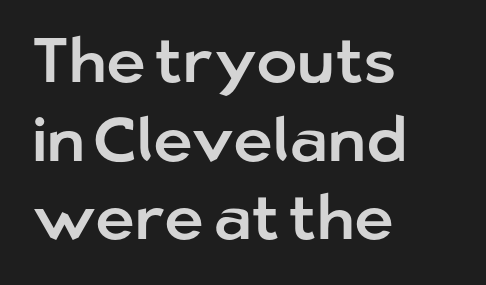
Q: Is the text italic (slanted)? A: No, it is upright.
Q: Is the typeface a serif or a sans-serif typeface? A: Sans-serif.
Q: Is the text underlined? A: No.
Q: How is the paragraph aligned? A: Left-aligned.
Q: Is the spacing between letters normal or unusually wide? A: Normal.
Q: Is the spacing between lines tight, normal or loose? A: Normal.
Q: Width (condensed, normal, or wide)? A: Normal.
Q: Stroke contrast? A: Low.
Q: x-height? A: Medium.
Q: Monospaced? A: No.
